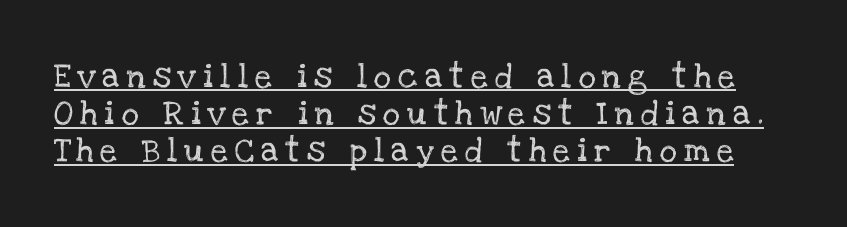
How would I describe the line gaps? Plain and ordinary. The horizontal fit of the characters is loose and conspicuously gappy. Do the letters lean? They stand straight. The specimen includes a rule beneath the text block's lines.
